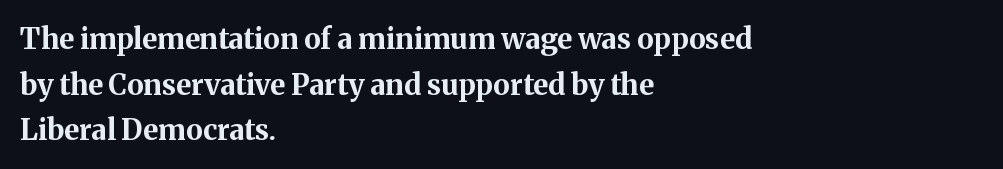
{"serif": "yes", "italic": "no", "bold": "yes", "weight": "bold", "width": "normal", "stroke_contrast": "medium", "x_height": "medium", "monospaced": "no", "underline": "no", "align": "left", "line_spacing": "normal", "line_spacing_ratio": 1.57, "letter_spacing": "normal", "letter_spacing_em": 0.0, "glyph_px": 29}
